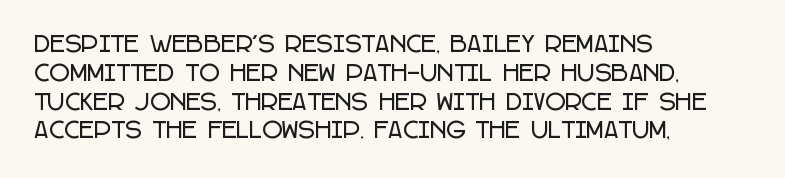
{"italic": "no", "underline": "no", "align": "left", "line_spacing": "normal", "line_spacing_ratio": 1.31, "letter_spacing": "normal", "letter_spacing_em": 0.0, "glyph_px": 22}
